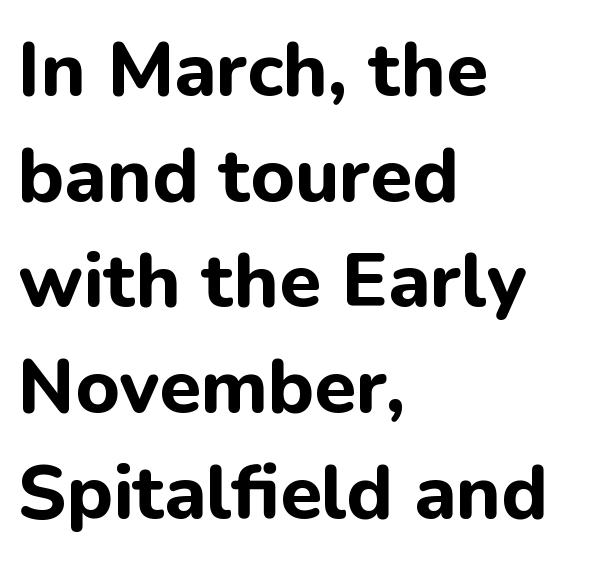
The passage is arranged the way most books set body copy — flush left. On the weight axis this lands at bold, roughly 700. The specimen omits any rule beneath the text block's lines. The passage shown stacks its lines at a standard gap.
